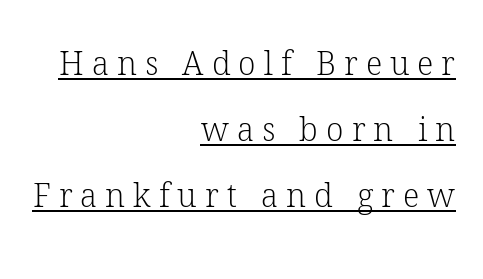
{"serif": "yes", "italic": "no", "bold": "no", "weight": "light", "width": "normal", "stroke_contrast": "low", "x_height": "medium", "monospaced": "no", "underline": "yes", "align": "right", "line_spacing": "loose", "line_spacing_ratio": 2.06, "letter_spacing": "wide", "letter_spacing_em": 0.25, "glyph_px": 32}
